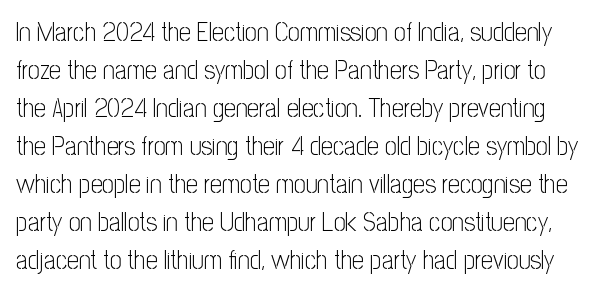
Type without underlining. In terms of posture, this sample is upright. The weight would be labelled regular, book, light, or lighter still. These lines keep a tight, regular rhythm from letter to letter.
